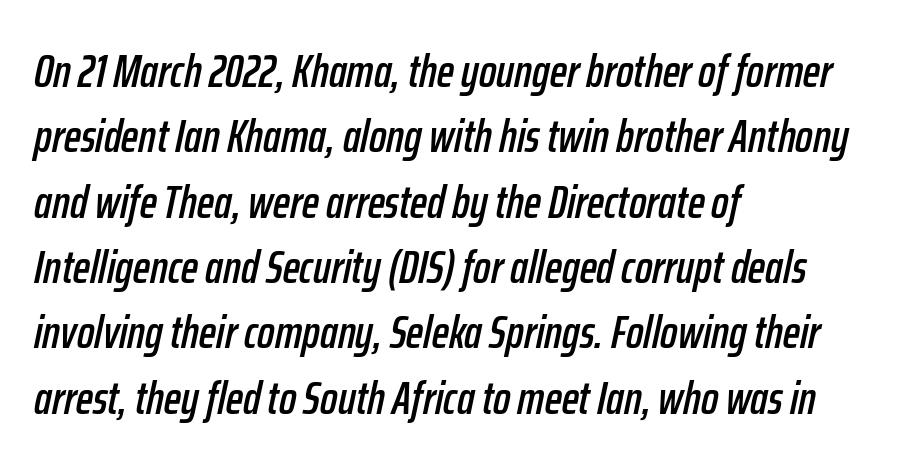
{"italic": "yes", "lean": "right", "slant_degrees": 12, "width": "condensed", "stroke_contrast": "low", "x_height": "medium", "monospaced": "no", "underline": "no", "align": "left", "line_spacing": "normal", "line_spacing_ratio": 1.42, "letter_spacing": "normal", "letter_spacing_em": 0.0, "glyph_px": 46}
